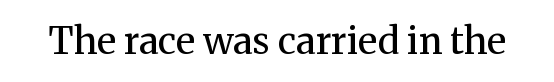
Inter-character spacing is left at the font's built-in metrics. Here the designer chose a conventional face with non-uniform glyph widths. The text was rendered using a seriffed face with decorative stroke endings. The lettering stays uniformly vertical, giving the passage a roman look. Bold? No — there's no thickening of the strokes.
